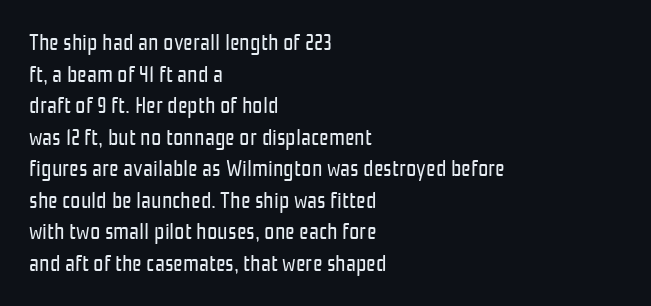
The image shows 23 px text type, upright; set left-aligned, normal line spacing (1.37x), normal letter spacing, not underlined.
